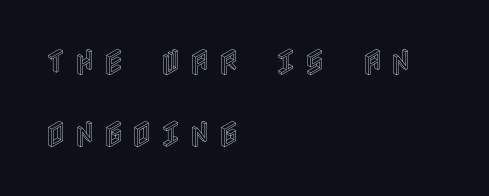
The image shows 29 px condensed type, upright; set left-aligned, loose line spacing (2.47x), unusually wide letter spacing (+0.26 em), not underlined; a large x-height.
